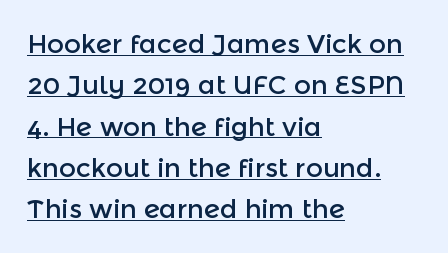
This sample carries an underscore along the baseline area. The axis of the letterforms is exactly vertical. Line beginnings align vertically; line endings do not. Short note: letters normally spaced.
